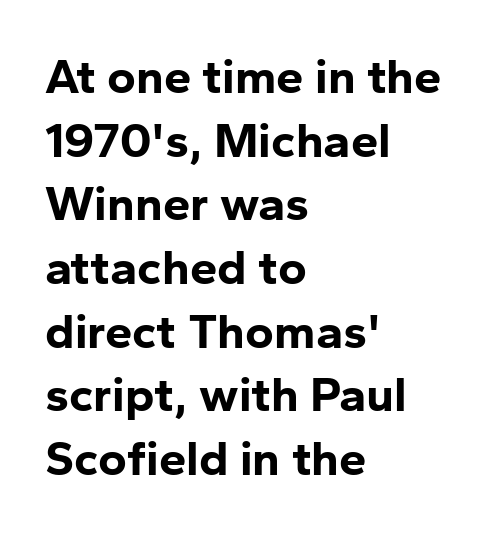
The image shows 49 px bold sans-serif type, upright; set left-aligned, normal line spacing (1.3x), normal letter spacing, not underlined; low stroke contrast and a medium x-height.
